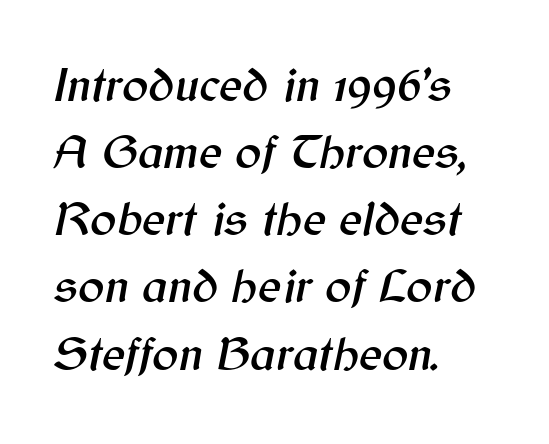
Q: Is the text italic (slanted)? A: Yes, it leans right by about 12 degrees.
Q: Is the text underlined? A: No.
Q: How is the paragraph aligned? A: Left-aligned.
Q: Is the spacing between letters normal or unusually wide? A: Normal.
Q: Is the spacing between lines tight, normal or loose? A: Normal.
Q: Width (condensed, normal, or wide)? A: Normal.
Q: Stroke contrast? A: Medium.
Q: x-height? A: Medium.
Q: Monospaced? A: No.
